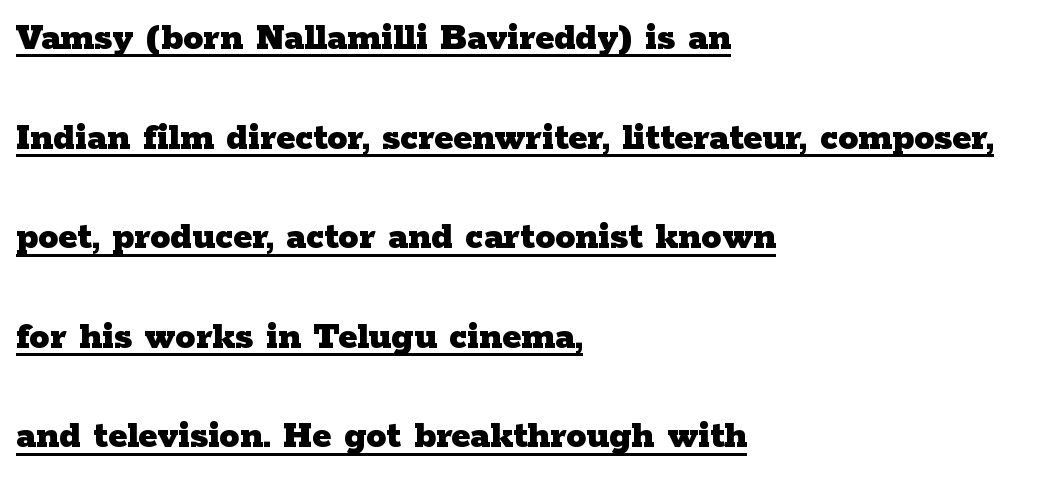
Small tapered or slab feet sit at the stroke ends, so this counts as serif. The letters stand upright; this is a roman face. How would I describe the line gaps? Wide and relaxed. The rendering uses natural spacing where letterforms have individual widths. The rag falls on the right side of this text block. The rendered words wear a rule along their underside.
